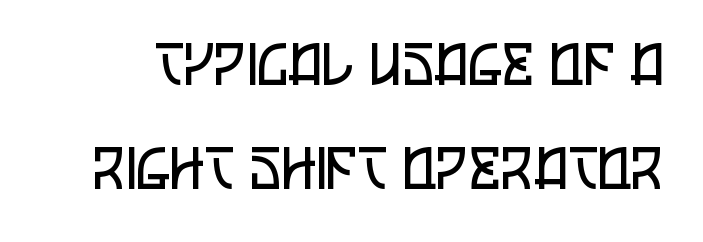
{"serif": "no", "italic": "no", "bold": "no", "weight": "regular", "width": "condensed", "stroke_contrast": "low", "x_height": "large", "monospaced": "no", "underline": "no", "line_spacing_ratio": 1.8, "letter_spacing": "normal", "letter_spacing_em": 0.0, "glyph_px": 58}
